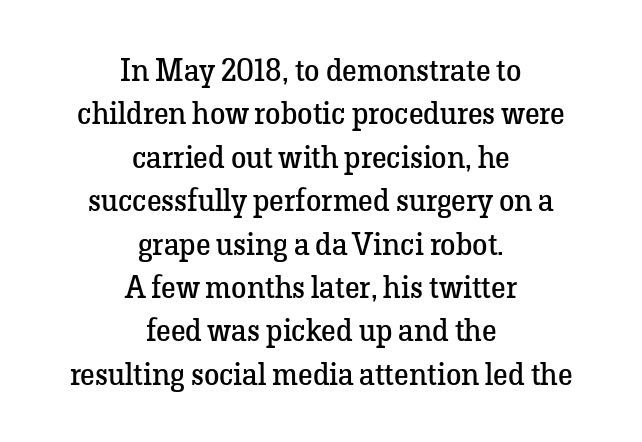
When letters stand straight like this, we call the style roman or upright. The strokes carry an ordinary text weight at most. Reading down the block, each line starts at a different indent, mirrored at its end. This sample has the flowing, uneven cadence of proportional lettering. Rows of type keep a routine distance in the vertical direction. A typesetter would call this zero additional tracking.
